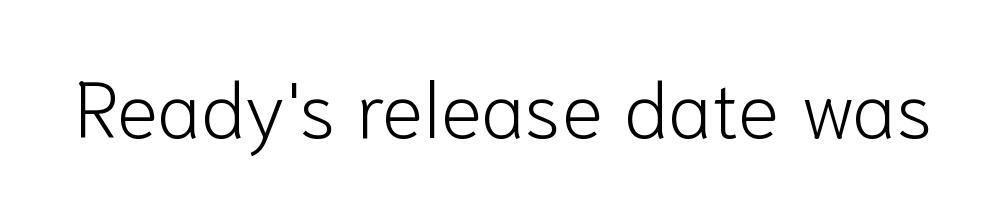
{"serif": "no", "italic": "no", "bold": "no", "weight": "light", "width": "normal", "stroke_contrast": "low", "x_height": "medium", "monospaced": "no", "underline": "no", "letter_spacing": "normal", "letter_spacing_em": 0.0, "glyph_px": 78}
